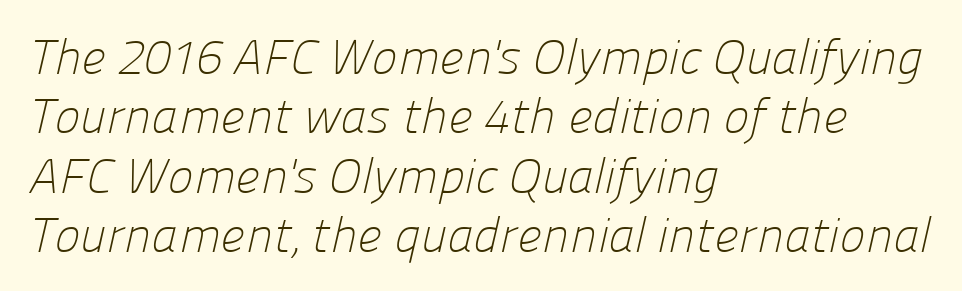
{"serif": "no", "bold": "no", "weight": "light", "width": "normal", "stroke_contrast": "low", "x_height": "medium", "monospaced": "no", "underline": "no", "align": "left", "line_spacing_ratio": 1.21, "letter_spacing": "normal", "letter_spacing_em": 0.0, "glyph_px": 49}
